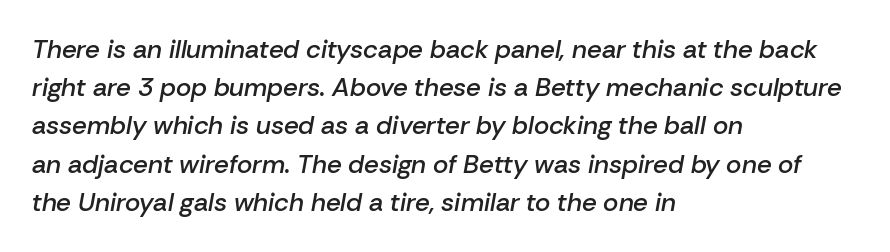
The image shows 26 px text type, italic (leaning right); set left-aligned, normal line spacing (1.47x), normal letter spacing, not underlined.
